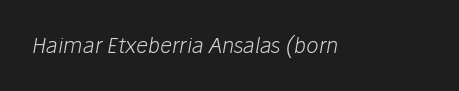
The image shows 21 px text type, italic (leaning right); set normal letter spacing, not underlined.
